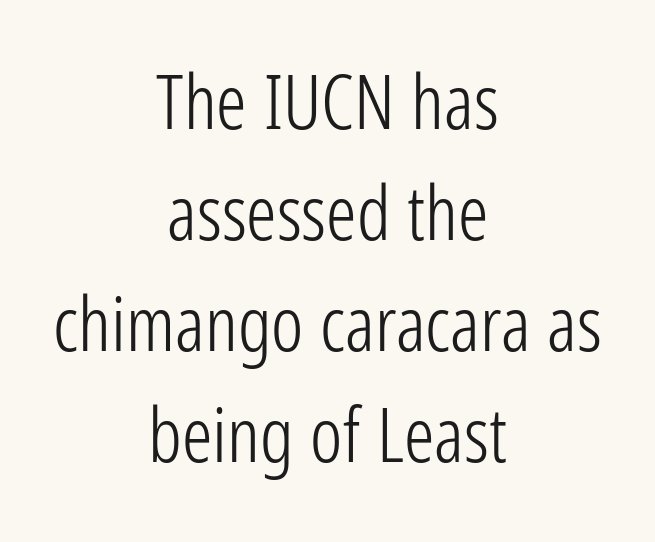
{"serif": "no", "italic": "no", "bold": "no", "weight": "light", "width": "condensed", "stroke_contrast": "low", "x_height": "medium", "monospaced": "no", "underline": "no", "align": "center", "line_spacing": "normal", "line_spacing_ratio": 1.46, "letter_spacing": "normal", "letter_spacing_em": 0.0, "glyph_px": 76}
